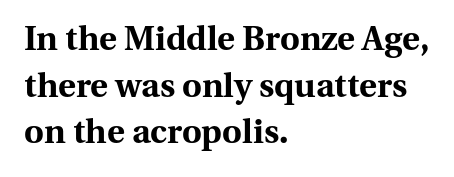
The face used here is proportionally spaced, like ordinary book or web type. This rendering employs a face with finishing strokes, i.e., a serif. Italic? Not at all — the glyphs are vertical. A dark, heavy texture on the line: the type is bold. There is no visible air inserted between adjacent glyphs. What's the leading like? Ordinary, nothing unusual.
